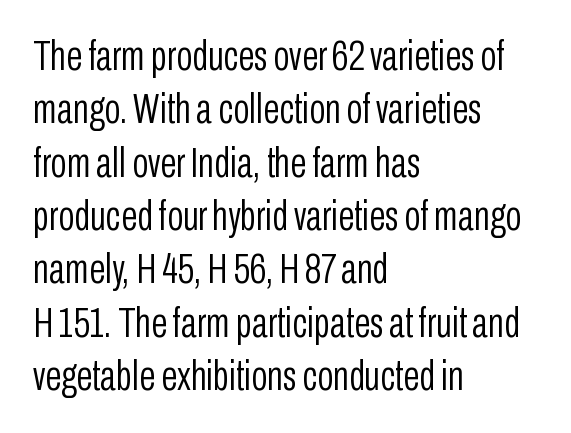
The image shows 42 px light, condensed sans-serif type, upright; set left-aligned, normal line spacing (1.27x), normal letter spacing, not underlined; low stroke contrast and a medium x-height.
